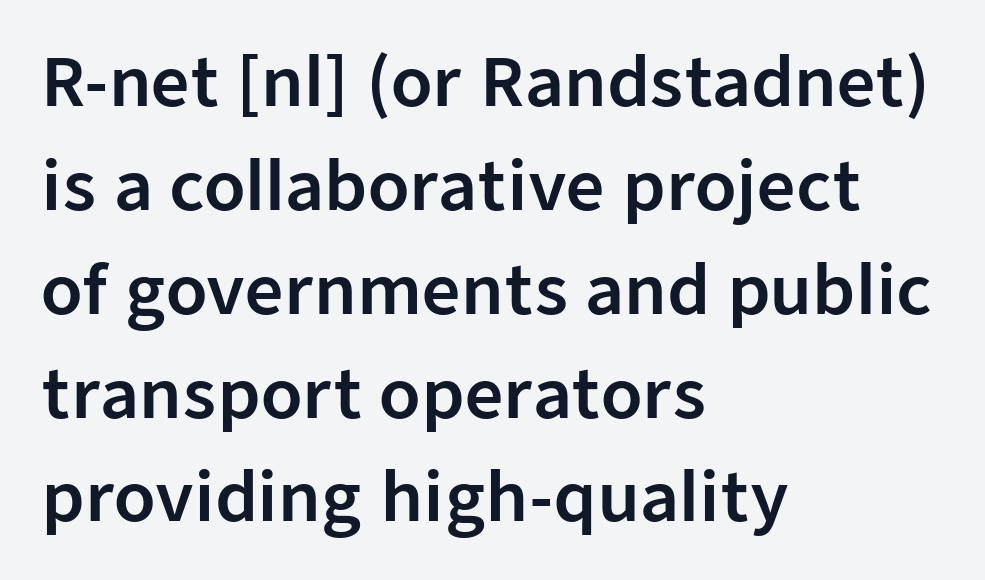
Q: Is the text italic (slanted)? A: No, it is upright.
Q: Is the typeface a serif or a sans-serif typeface? A: Sans-serif.
Q: Is the text underlined? A: No.
Q: How is the paragraph aligned? A: Left-aligned.
Q: Is the spacing between letters normal or unusually wide? A: Normal.
Q: Is the spacing between lines tight, normal or loose? A: Normal.
Q: Width (condensed, normal, or wide)? A: Normal.
Q: Stroke contrast? A: Low.
Q: x-height? A: Medium.
Q: Monospaced? A: No.
